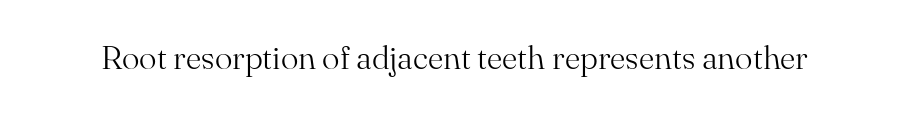
Q: Is the text bold? A: No.
Q: Is the text italic (slanted)? A: No, it is upright.
Q: Is the typeface a serif or a sans-serif typeface? A: Serif.
Q: Is the text underlined? A: No.
Q: Is the spacing between letters normal or unusually wide? A: Normal.
Q: Width (condensed, normal, or wide)? A: Normal.
Q: Stroke contrast? A: Medium.
Q: x-height? A: Small.
Q: Monospaced? A: No.
